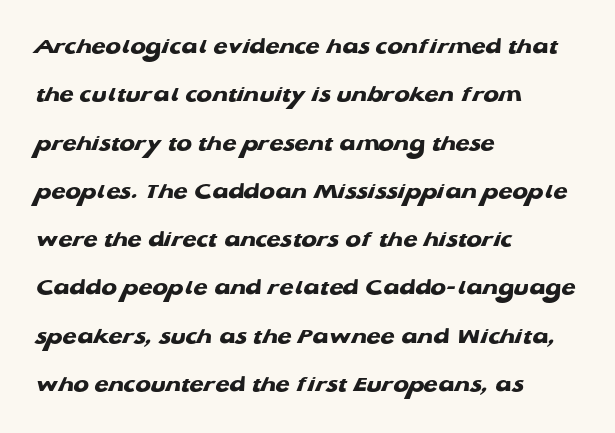
{"bold": "yes", "underline": "no", "align": "left", "line_spacing": "loose", "line_spacing_ratio": 2.1, "letter_spacing": "normal", "letter_spacing_em": 0.0, "glyph_px": 23}
